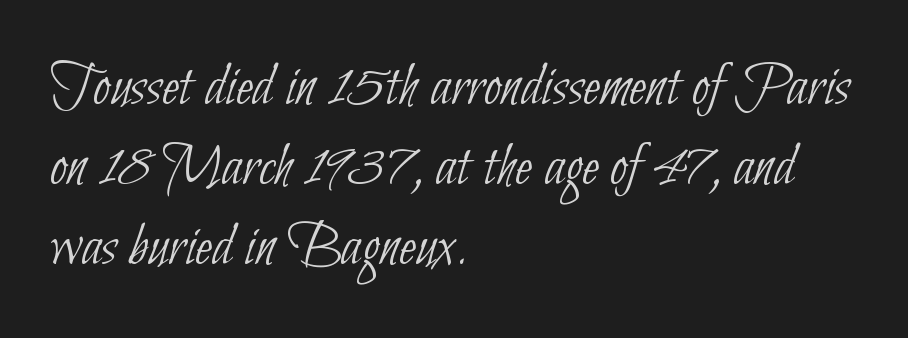
No chunkiness to these letters — they're not bold. What kind of face is this? One without serifs — a sans. The face used here is rendered with its standard letterfit. Where is the straight margin? On the left. The lines sit at an ordinary, default distance from one another.
